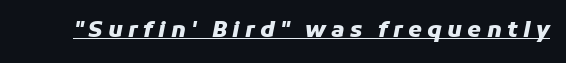
There is plenty of visible air inserted between adjacent glyphs. The lettering tilts uniformly, giving the passage an italic look. Look at the stroke-to-counter ratio: heavy, a bold. Caption: lettering with a line underneath.
